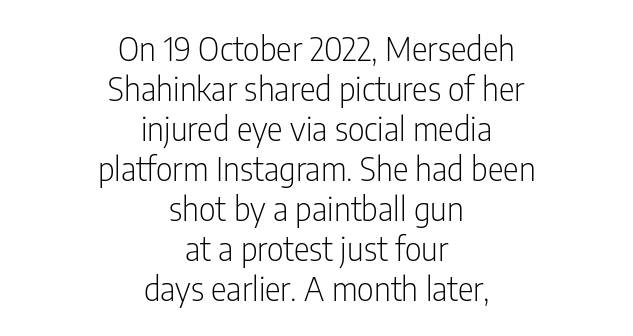
Q: Is the text bold? A: No.
Q: Is the text italic (slanted)? A: No, it is upright.
Q: Is the typeface a serif or a sans-serif typeface? A: Sans-serif.
Q: Is the text underlined? A: No.
Q: How is the paragraph aligned? A: Centered.
Q: Is the spacing between letters normal or unusually wide? A: Normal.
Q: Width (condensed, normal, or wide)? A: Condensed.
Q: Stroke contrast? A: Low.
Q: x-height? A: Medium.
Q: Monospaced? A: No.
